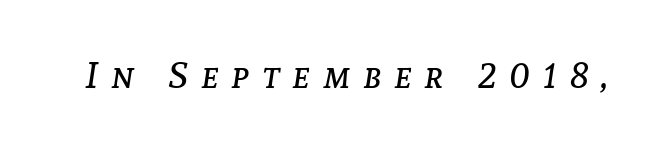
{"italic": "yes", "lean": "right", "slant_degrees": 8, "bold": "no", "weight": "regular", "width": "normal", "stroke_contrast": "low", "x_height": "medium", "monospaced": "no", "underline": "no", "letter_spacing": "wide", "letter_spacing_em": 0.35, "glyph_px": 37}
